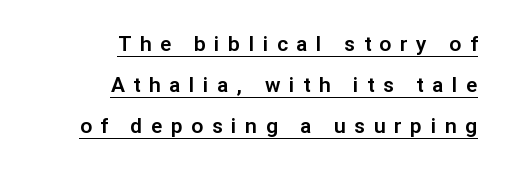
Q: Is the text italic (slanted)? A: No, it is upright.
Q: Is the text underlined? A: Yes.
Q: How is the paragraph aligned? A: Right-aligned.
Q: Is the spacing between letters normal or unusually wide? A: Unusually wide.
Q: Is the spacing between lines tight, normal or loose? A: Loose.
